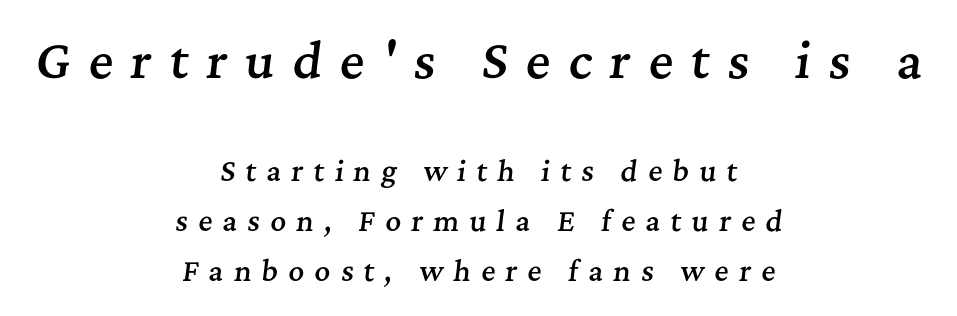
Varying glyph widths throughout — classic text-font behaviour. Horizontally, the lines are justified to the midpoint only. Weight check: semibold — heavier than regular, not quite bold. The tracking jumps out immediately: characters are airy and widely separated. Check under the words: just untouched page.
